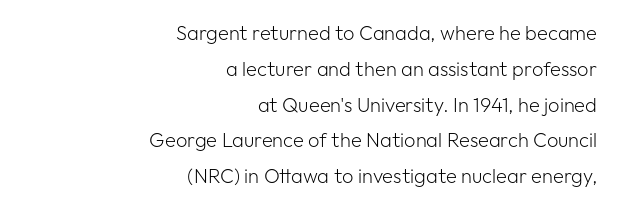
Q: Is the text bold? A: No.
Q: Is the text italic (slanted)? A: No, it is upright.
Q: Is the text underlined? A: No.
Q: How is the paragraph aligned? A: Right-aligned.
Q: Is the spacing between letters normal or unusually wide? A: Normal.
